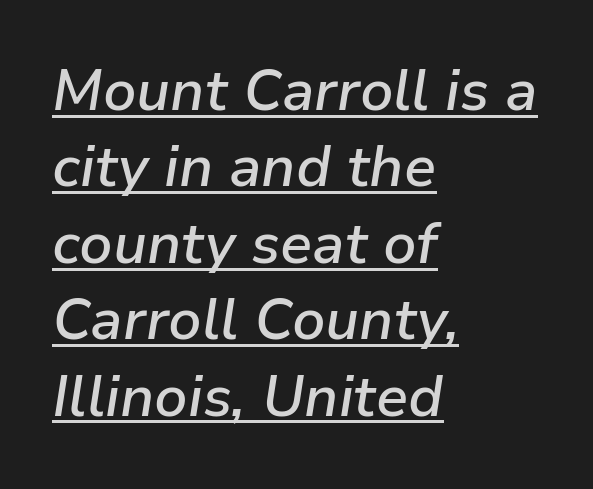
The horizontal fit of the characters is conventional and even. Stroke thickness is moderately raised; the sample reads as semibold. If you drew a line through each stem, it would be angled. Character widths vary here, with narrow letters taking less room than wide ones. Vertical spacing — default.
